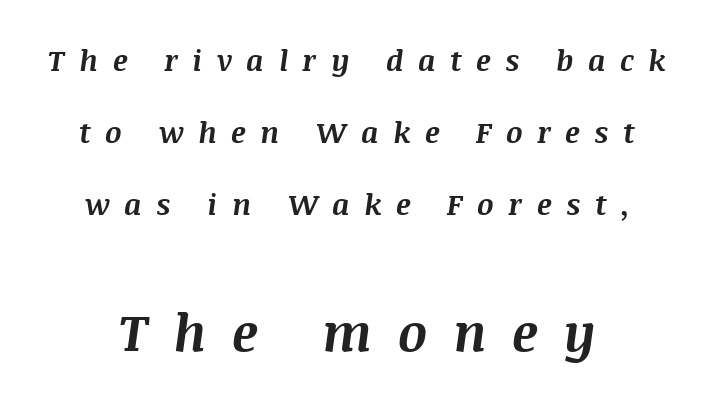
The image shows 51 px bold type, italic (leaning right); set loose line spacing (2.49x), unusually wide letter spacing (+0.5 em), not underlined; the second (bottom) block is 1.76x larger; medium stroke contrast and a large x-height.
